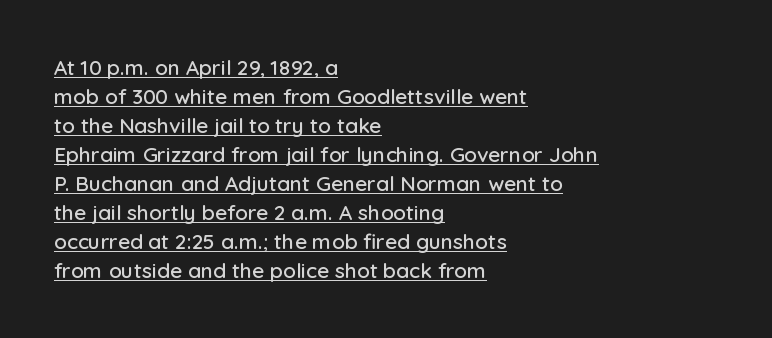
Is the block centered? No — it sits flush against the left margin. The lines sit at an ordinary, default distance from one another. When letters stand straight like this, we call the style roman or upright. In designer terms, the underline attribute is active on this setting. Nobody touched the tracking dial on this one.
